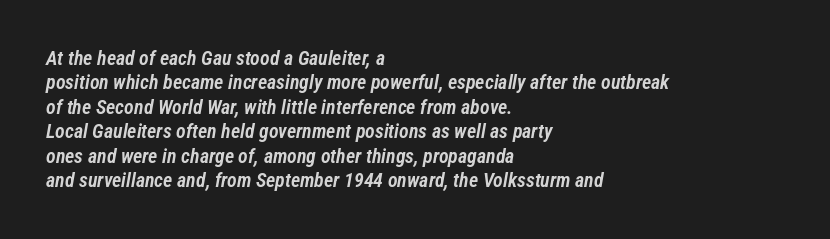
The image shows 20 px text type, italic (leaning right); set left-aligned, line spacing 1.22x, normal letter spacing, not underlined.
